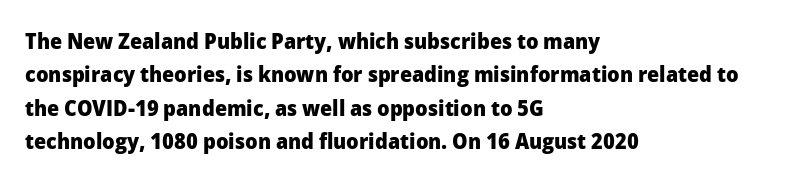
{"italic": "no", "bold": "yes", "underline": "no", "align": "left", "line_spacing": "normal", "line_spacing_ratio": 1.52, "letter_spacing": "normal", "letter_spacing_em": 0.0, "glyph_px": 22}
